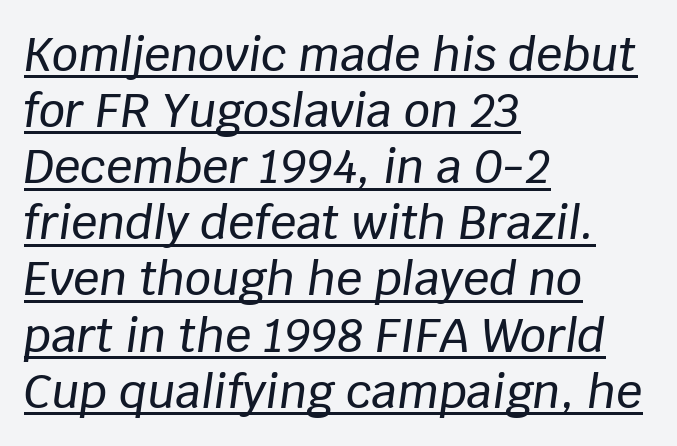
The image shows 46 px text type, italic (leaning right); set left-aligned, line spacing 1.22x, normal letter spacing, underlined; low stroke contrast and a large x-height.
